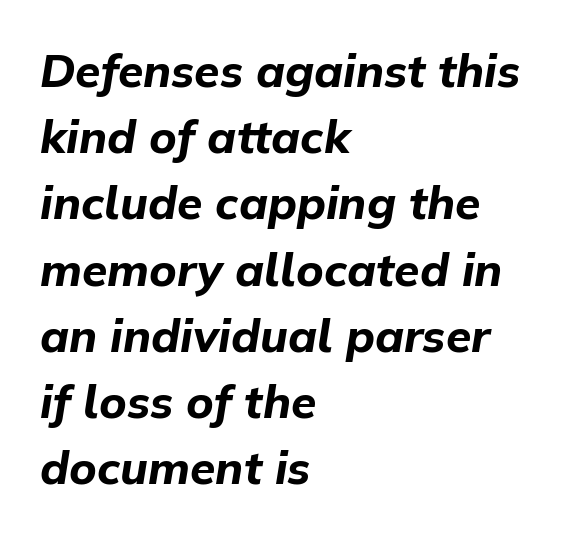
{"italic": "yes", "lean": "right", "slant_degrees": 9, "bold": "yes", "weight": "bold", "width": "normal", "stroke_contrast": "low", "x_height": "medium", "monospaced": "no", "underline": "no", "align": "left", "line_spacing": "normal", "line_spacing_ratio": 1.44, "letter_spacing": "normal", "letter_spacing_em": 0.0, "glyph_px": 46}
